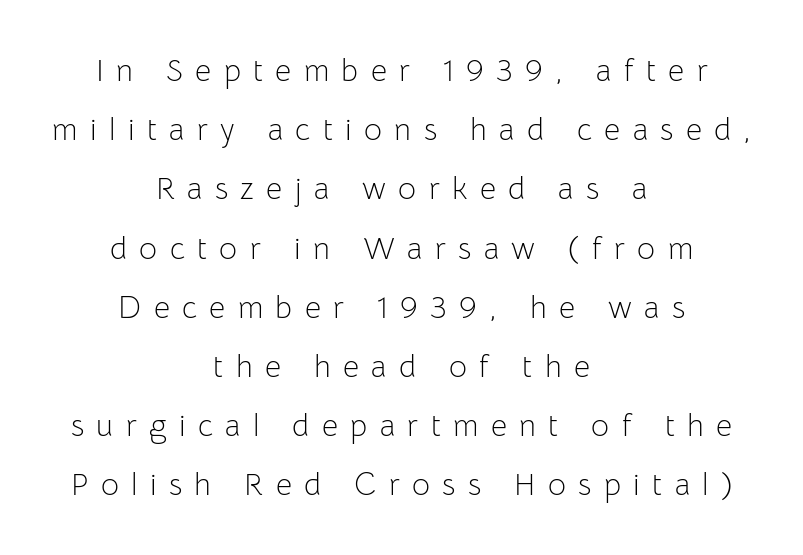
Q: Is the text bold? A: No.
Q: Is the text italic (slanted)? A: No, it is upright.
Q: Is the typeface a serif or a sans-serif typeface? A: Sans-serif.
Q: Is the text underlined? A: No.
Q: How is the paragraph aligned? A: Centered.
Q: Is the spacing between letters normal or unusually wide? A: Unusually wide.
Q: Is the spacing between lines tight, normal or loose? A: Loose.
Q: Width (condensed, normal, or wide)? A: Normal.
Q: Stroke contrast? A: Low.
Q: x-height? A: Medium.
Q: Monospaced? A: No.
